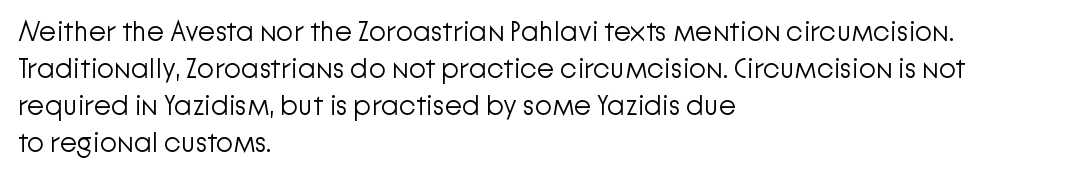
Descenders are the only things crossing below the line. The setting favours the left margin, as ordinary paragraphs usually do. The strokes are not fattened; the text isn't bold. Inter-character spacing is left at the font's built-in metrics.
